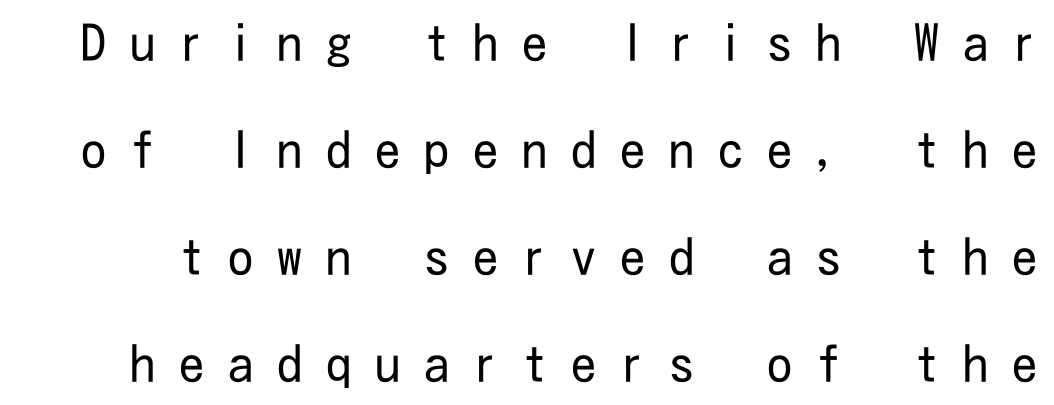
The image shows 50 px regular-weight, condensed sans-serif type, upright; set loose line spacing (2.14x), unusually wide letter spacing (+0.48 em), not underlined; low stroke contrast and a medium x-height.
